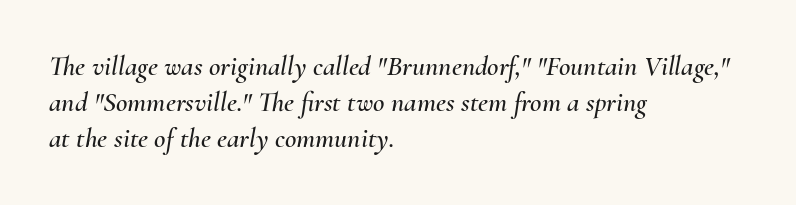
{"italic": "yes", "lean": "right", "slant_degrees": 10, "width": "normal", "stroke_contrast": "medium", "x_height": "small", "monospaced": "no", "underline": "no", "align": "left", "line_spacing": "normal", "line_spacing_ratio": 1.28, "letter_spacing": "normal", "letter_spacing_em": 0.0, "glyph_px": 28}
